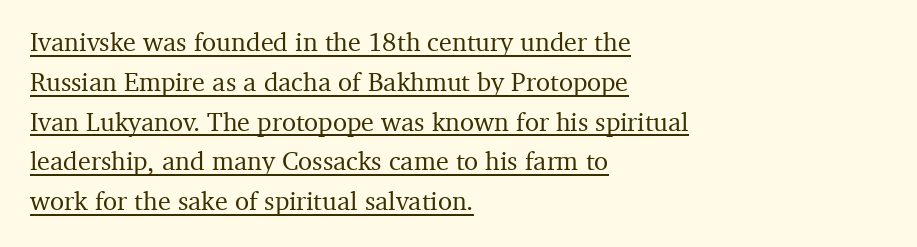
Like a heading marked for emphasis, these lines bear an underscore. Characters remain perfectly vertical along every line. The rendering uses a moderate line-height, typical for paragraphs. Honestly, the letter spacing is just normal — you wouldn't notice it. Reading down the block, your eye returns to a fixed left position each line.
